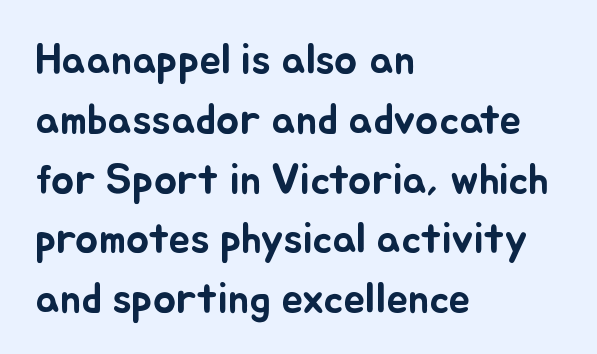
Q: Is the text italic (slanted)? A: No, it is upright.
Q: Is the text underlined? A: No.
Q: How is the paragraph aligned? A: Left-aligned.
Q: Is the spacing between letters normal or unusually wide? A: Normal.
Q: Is the spacing between lines tight, normal or loose? A: Normal.
Q: Width (condensed, normal, or wide)? A: Normal.
Q: Stroke contrast? A: Low.
Q: x-height? A: Small.
Q: Monospaced? A: No.
